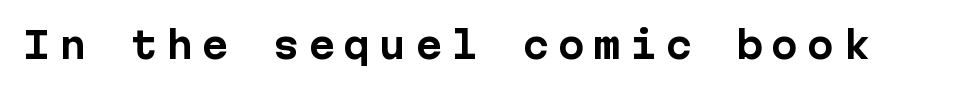
{"serif": "no", "italic": "no", "bold": "yes", "weight": "bold", "width": "normal", "stroke_contrast": "low", "x_height": "medium", "underline": "no", "letter_spacing": "wide", "letter_spacing_em": 0.24, "glyph_px": 36}
